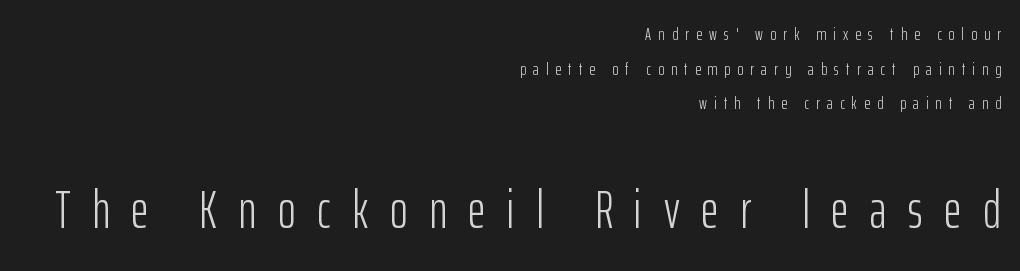
Typeset ragged left — the right edge is the straight one. Just letters on the line, the space beneath them empty. The face looks like a standard text weight, possibly lighter. Between one letter and the next there's a generous, obvious gap. Which chunk is bigger? The second one — the bottom block dwarfs the top. Italic? Not at all — the glyphs are vertical.
